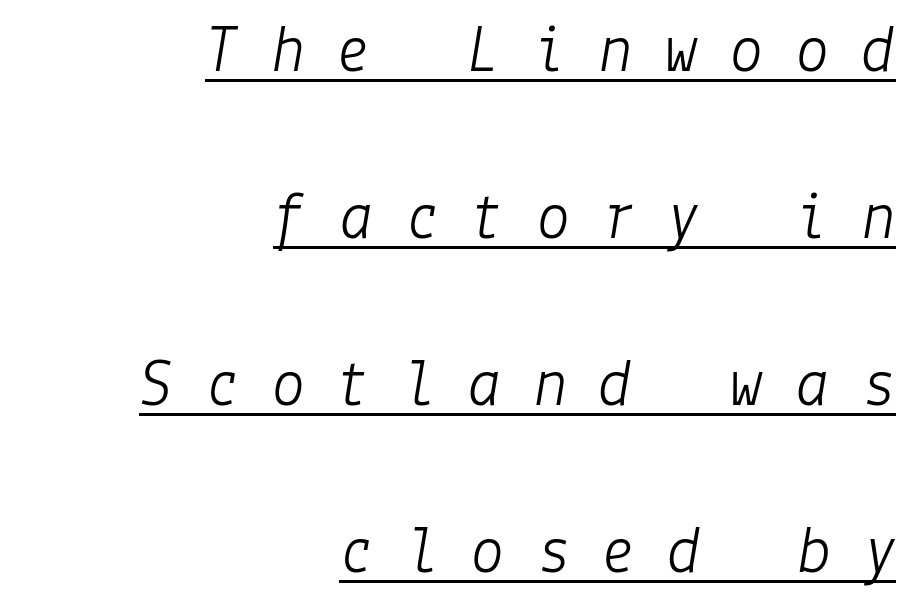
{"italic": "yes", "lean": "right", "slant_degrees": 9, "bold": "no", "weight": "light", "width": "normal", "stroke_contrast": "low", "x_height": "medium", "underline": "yes", "align": "right", "line_spacing": "loose", "line_spacing_ratio": 2.42, "letter_spacing": "wide", "letter_spacing_em": 0.45, "glyph_px": 69}
